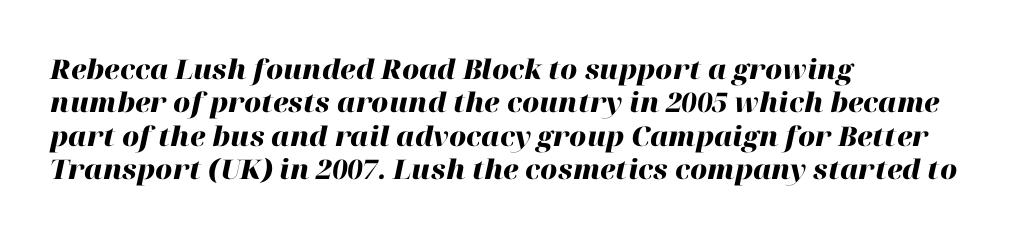
{"italic": "yes", "lean": "right", "slant_degrees": 12, "bold": "yes", "underline": "no", "align": "left", "line_spacing_ratio": 1.24, "letter_spacing": "normal", "letter_spacing_em": 0.0, "glyph_px": 27}
